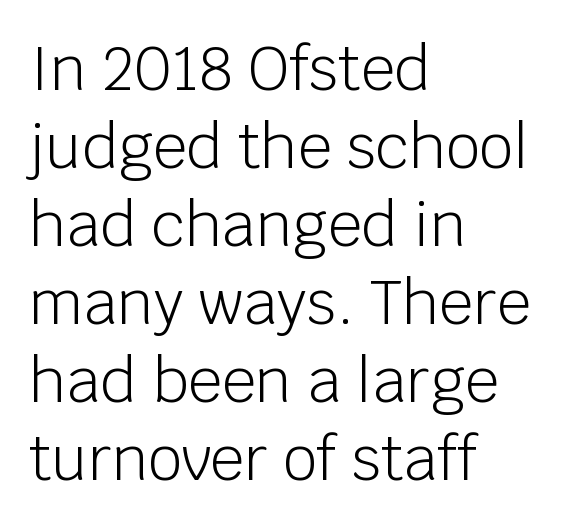
Q: Is the text bold? A: No.
Q: Is the text italic (slanted)? A: No, it is upright.
Q: Is the typeface a serif or a sans-serif typeface? A: Sans-serif.
Q: Is the text underlined? A: No.
Q: How is the paragraph aligned? A: Left-aligned.
Q: Is the spacing between letters normal or unusually wide? A: Normal.
Q: Is the spacing between lines tight, normal or loose? A: Normal.
Q: Width (condensed, normal, or wide)? A: Normal.
Q: Stroke contrast? A: Low.
Q: x-height? A: Large.
Q: Monospaced? A: No.
